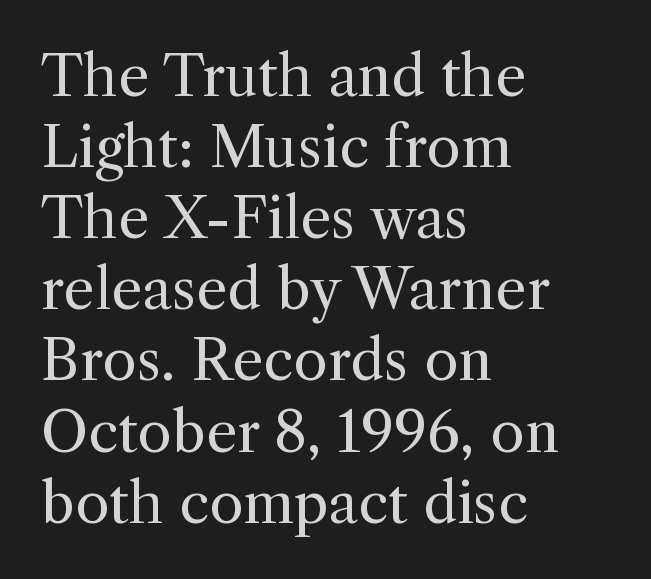
{"serif": "yes", "italic": "no", "bold": "no", "weight": "regular", "width": "normal", "x_height": "medium", "monospaced": "no", "underline": "no", "align": "left", "line_spacing": "normal", "line_spacing_ratio": 1.27, "letter_spacing": "normal", "letter_spacing_em": 0.0, "glyph_px": 56}
